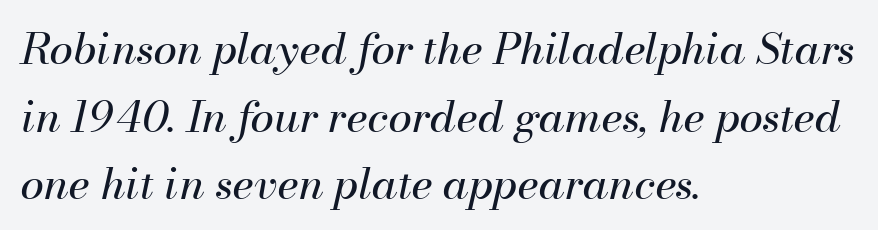
Here the glyphs are tracked normally, forming tight word shapes. Evenly set lines give the paragraph a standard silhouette. The passage shown is typed in a proportional face where columns would drift. Horizontally, the lines are justified to the leading edge only.
